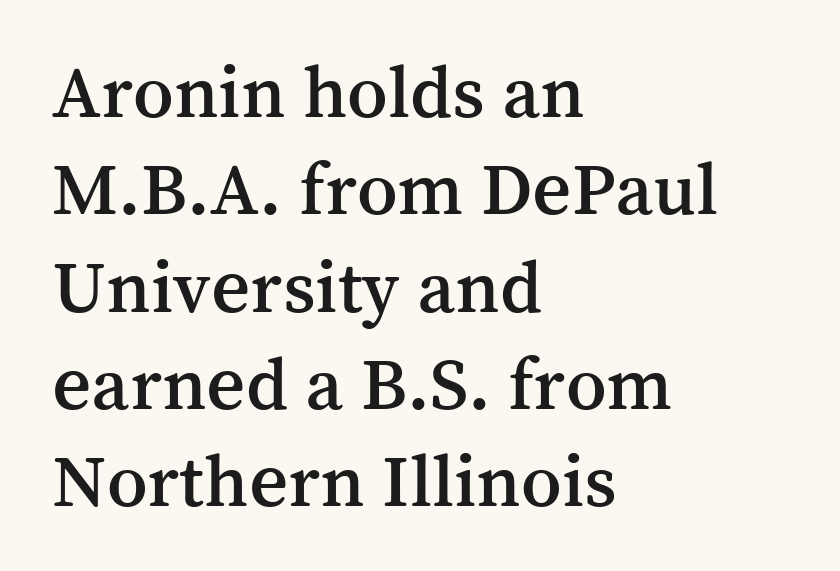
{"serif": "yes", "italic": "no", "width": "normal", "stroke_contrast": "medium", "x_height": "medium", "monospaced": "no", "underline": "no", "align": "left", "line_spacing": "normal", "line_spacing_ratio": 1.28, "letter_spacing": "normal", "letter_spacing_em": 0.0, "glyph_px": 76}
